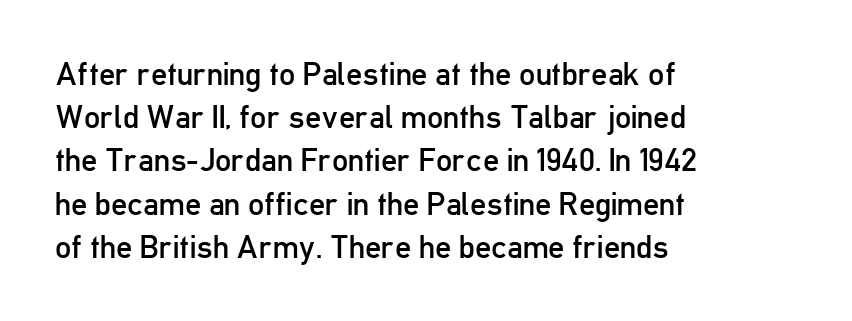
The image shows 32 px regular-weight, condensed sans-serif type, upright; set left-aligned, normal line spacing (1.35x), normal letter spacing, not underlined; low stroke contrast and a medium x-height.
